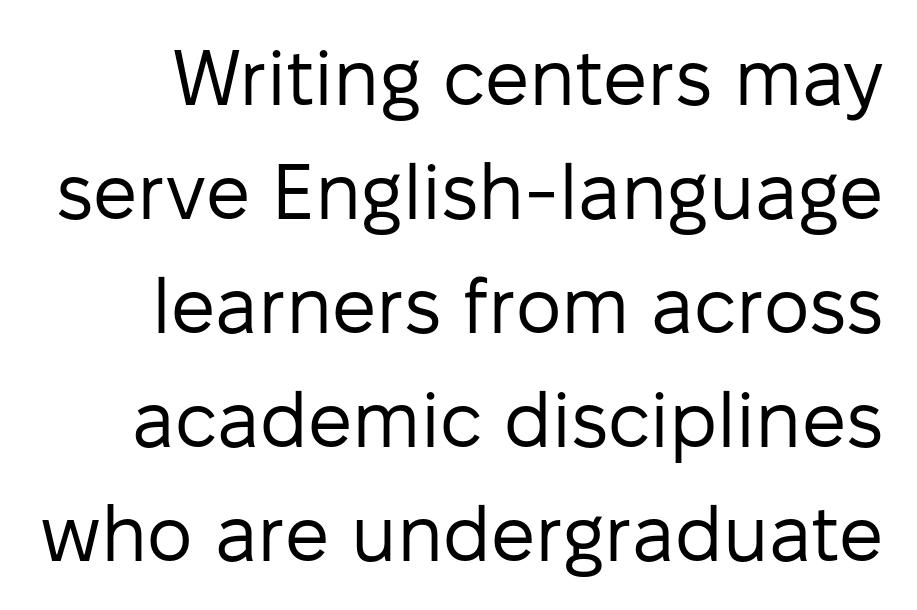
Q: Is the text bold? A: No.
Q: Is the text italic (slanted)? A: No, it is upright.
Q: Is the typeface a serif or a sans-serif typeface? A: Sans-serif.
Q: Is the text underlined? A: No.
Q: Is the spacing between letters normal or unusually wide? A: Normal.
Q: Is the spacing between lines tight, normal or loose? A: Normal.
Q: Width (condensed, normal, or wide)? A: Normal.
Q: Stroke contrast? A: Low.
Q: x-height? A: Medium.
Q: Monospaced? A: No.
